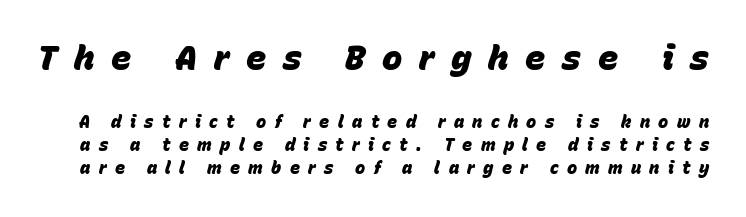
Q: Is the text bold? A: Yes.
Q: Is the text italic (slanted)? A: Yes, it leans right by about 15 degrees.
Q: Is the text underlined? A: No.
Q: Is the spacing between letters normal or unusually wide? A: Unusually wide.
Q: Is the spacing between lines tight, normal or loose? A: Normal.
Q: Which block of text is set in a larger size, the first (top) or the second (bottom)? A: The first (top) one.
Q: Width (condensed, normal, or wide)? A: Normal.
Q: Stroke contrast? A: Low.
Q: x-height? A: Large.
Q: Monospaced? A: No.
